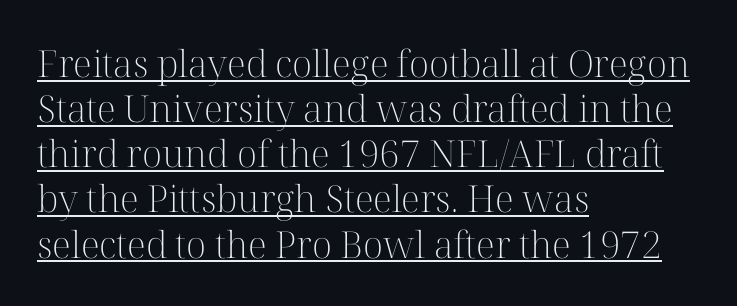
Horizontal alignment here is leftward, the default for most running prose. Looks like regular typesetting: each glyph gets only the width it needs. Heaviness? Minimal to ordinary, like unemphasized prose. Observe the serifs anchoring each vertical stroke in this sample.
